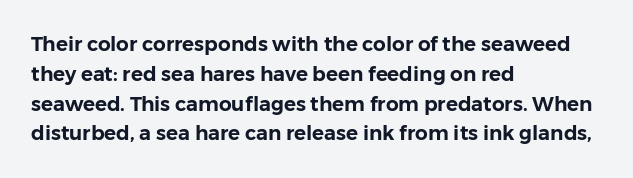
The image shows 20 px text type, upright; set left-aligned, normal line spacing (1.49x), normal letter spacing, not underlined.
